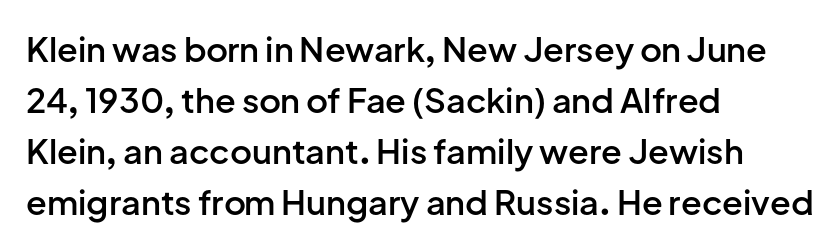
The image shows 34 px semibold sans-serif type, upright; set left-aligned, normal line spacing (1.5x), normal letter spacing, not underlined; low stroke contrast and a medium x-height.
